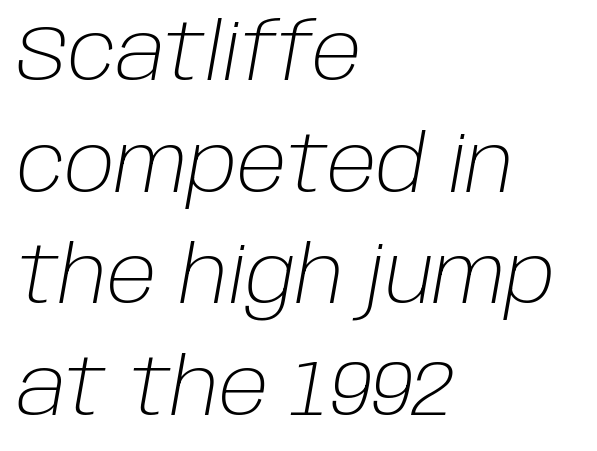
The image shows 78 px light type, italic (leaning right); set left-aligned, normal line spacing (1.43x), normal letter spacing, not underlined; low stroke contrast and a large x-height.
